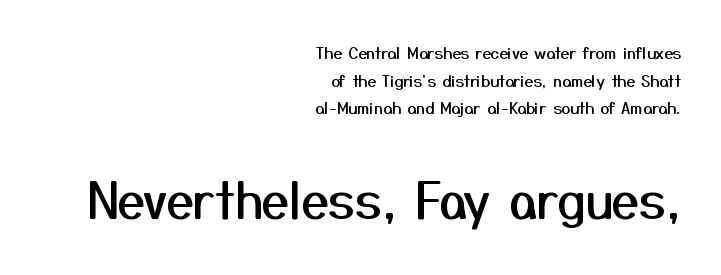
This sample uses a sans-serif face. Is the letter spacing exaggerated? No — it looks like the ordinary default. Character widths vary here, with narrow letters taking less room than wide ones. A flush-right, rag-left setting is used for this passage.
